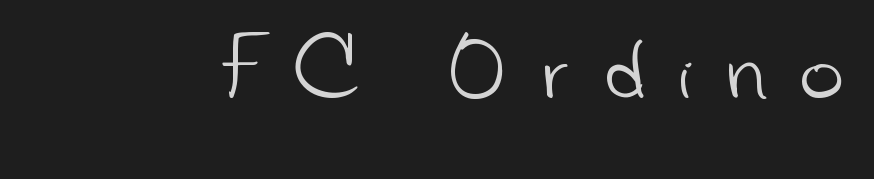
The image shows 75 px light sans-serif type; set unusually wide letter spacing (+0.47 em), not underlined; low stroke contrast and a small x-height.
